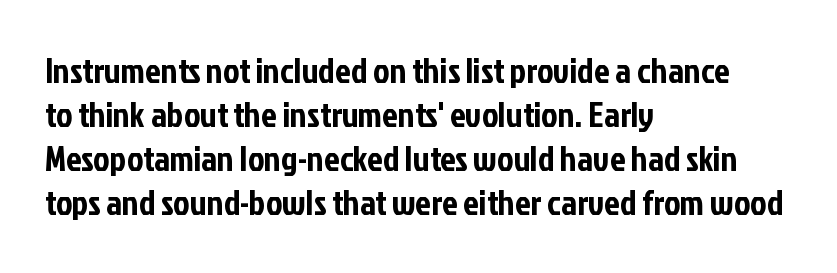
{"serif": "no", "italic": "no", "width": "condensed", "stroke_contrast": "low", "x_height": "medium", "monospaced": "no", "underline": "no", "align": "left", "line_spacing": "normal", "line_spacing_ratio": 1.26, "letter_spacing": "normal", "letter_spacing_em": 0.0, "glyph_px": 35}
